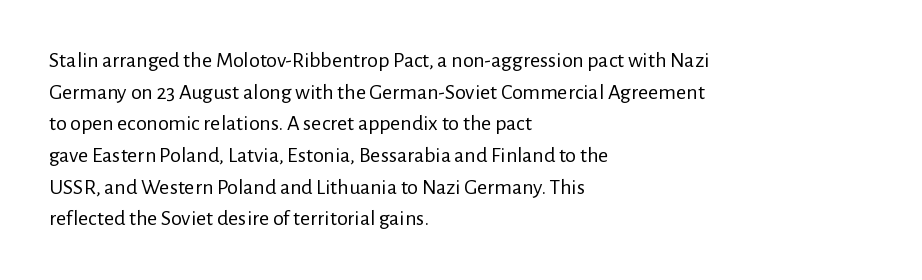
Q: Is the text bold? A: No.
Q: Is the text italic (slanted)? A: No, it is upright.
Q: Is the text underlined? A: No.
Q: How is the paragraph aligned? A: Left-aligned.
Q: Is the spacing between letters normal or unusually wide? A: Normal.
Q: Is the spacing between lines tight, normal or loose? A: Normal.
